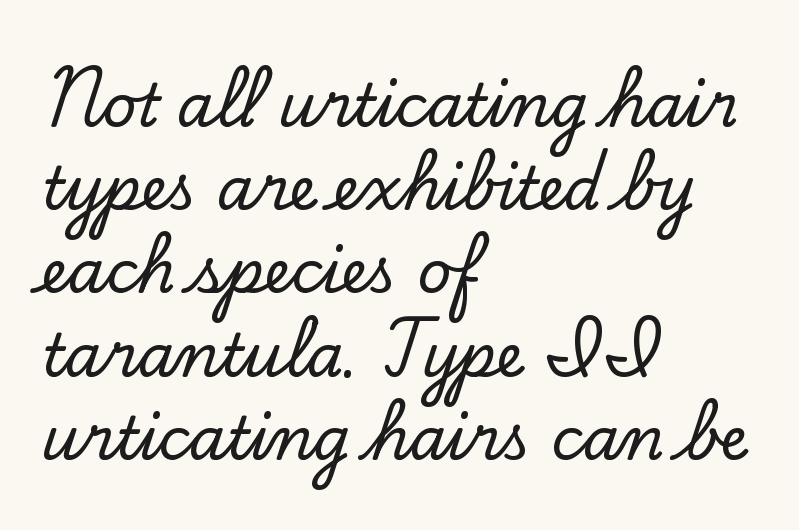
Q: Is the text italic (slanted)? A: Yes.
Q: Is the typeface a serif or a sans-serif typeface? A: Serif.
Q: Is the text underlined? A: No.
Q: How is the paragraph aligned? A: Left-aligned.
Q: Is the spacing between letters normal or unusually wide? A: Normal.
Q: Is the spacing between lines tight, normal or loose? A: Normal.
Q: Width (condensed, normal, or wide)? A: Normal.
Q: Stroke contrast? A: Low.
Q: x-height? A: Small.
Q: Monospaced? A: No.
